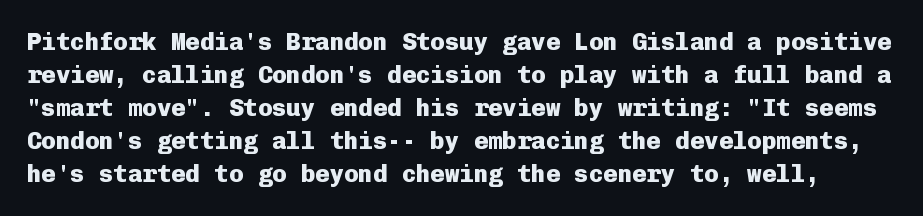
Designer's note — italics off, roman on. Quick note: interline space is typical. Heavy-handed strokes throughout: this text is bold. The specimen omits any rule beneath the text block's lines. Here the glyphs are tracked normally, forming tight word shapes.
